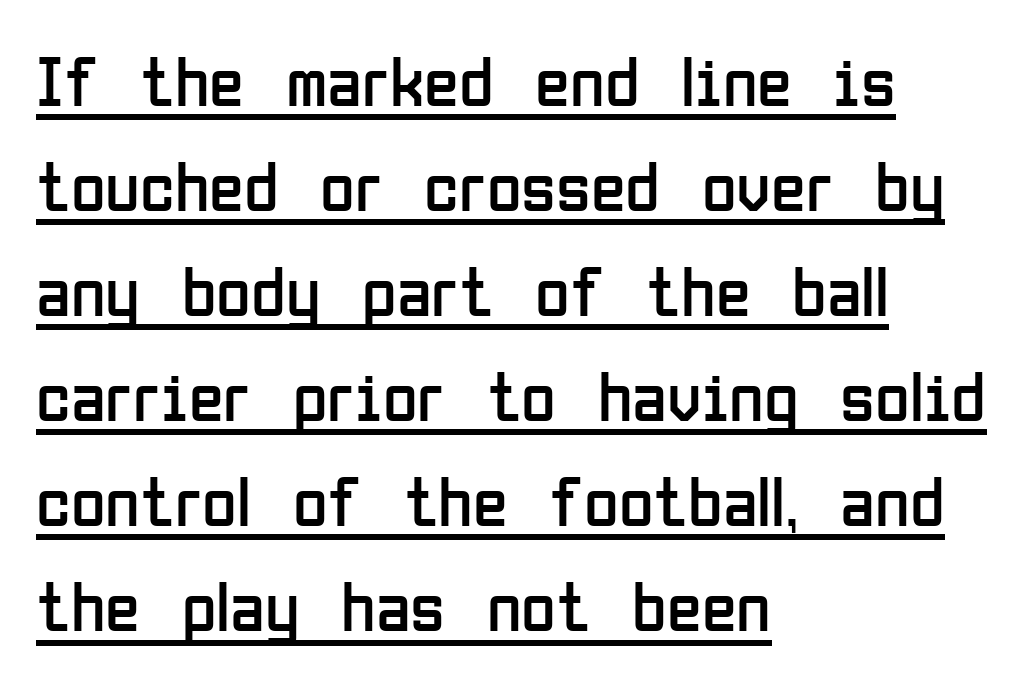
{"serif": "no", "italic": "no", "bold": "no", "weight": "regular", "width": "condensed", "stroke_contrast": "low", "x_height": "medium", "monospaced": "no", "underline": "yes", "align": "left", "line_spacing": "normal", "line_spacing_ratio": 1.48, "letter_spacing": "normal", "letter_spacing_em": 0.0, "glyph_px": 71}
